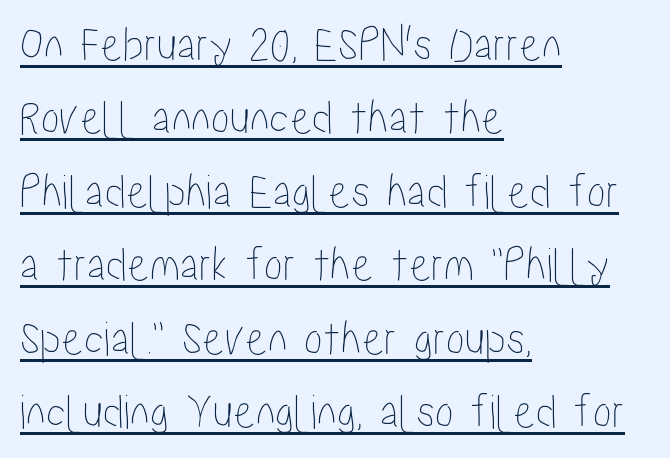
{"italic": "no", "width": "condensed", "stroke_contrast": "low", "x_height": "medium", "monospaced": "no", "underline": "yes", "align": "left", "line_spacing": "normal", "line_spacing_ratio": 1.47, "letter_spacing": "normal", "letter_spacing_em": 0.0, "glyph_px": 50}
